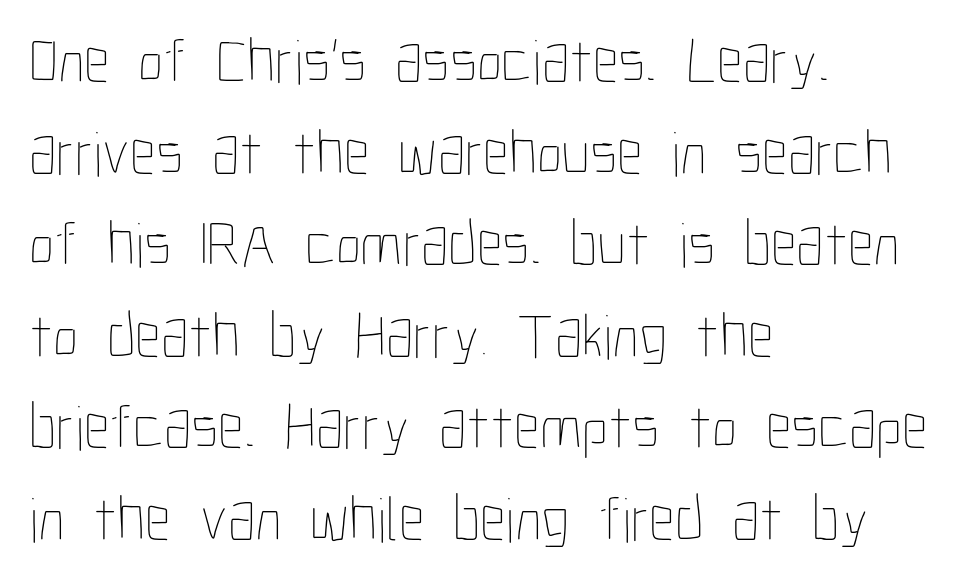
The image shows 64 px thin, condensed type, upright; set left-aligned, normal line spacing (1.43x), normal letter spacing, not underlined; low stroke contrast and a medium x-height.
